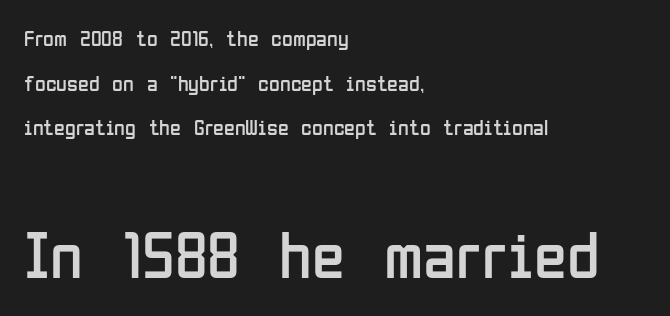
{"serif": "no", "italic": "no", "bold": "no", "weight": "regular", "width": "condensed", "stroke_contrast": "low", "x_height": "medium", "monospaced": "no", "underline": "no", "align": "left", "line_spacing": "loose", "line_spacing_ratio": 2.03, "letter_spacing": "normal", "letter_spacing_em": 0.0, "larger_block": "second", "size_ratio": 3.05, "glyph_px": 67}
